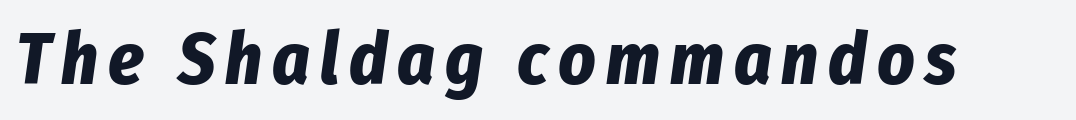
Q: Is the text bold? A: Yes.
Q: Is the text italic (slanted)? A: Yes, it leans right by about 8 degrees.
Q: Is the text underlined? A: No.
Q: Width (condensed, normal, or wide)? A: Condensed.
Q: Stroke contrast? A: Low.
Q: x-height? A: Medium.
Q: Monospaced? A: No.
